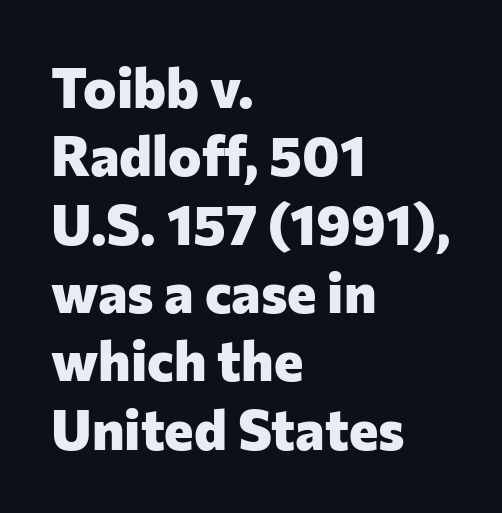
The image shows 56 px heavy sans-serif type, upright; set left-aligned, line spacing 1.22x, normal letter spacing, not underlined; low stroke contrast and a medium x-height.
